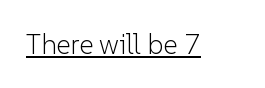
Q: Is the text bold? A: No.
Q: Is the text italic (slanted)? A: No, it is upright.
Q: Is the typeface a serif or a sans-serif typeface? A: Sans-serif.
Q: Is the text underlined? A: Yes.
Q: Is the spacing between letters normal or unusually wide? A: Normal.
Q: Width (condensed, normal, or wide)? A: Normal.
Q: Stroke contrast? A: Low.
Q: x-height? A: Medium.
Q: Monospaced? A: No.
